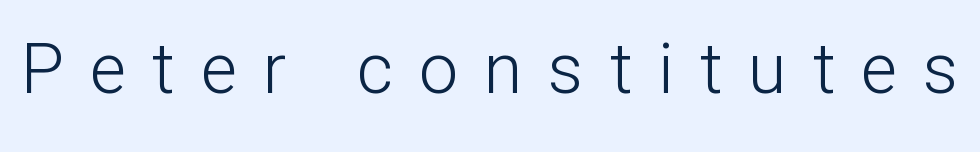
{"serif": "no", "italic": "no", "bold": "no", "weight": "light", "width": "normal", "stroke_contrast": "low", "x_height": "medium", "monospaced": "no", "underline": "no", "letter_spacing": "wide", "letter_spacing_em": 0.37, "glyph_px": 70}
